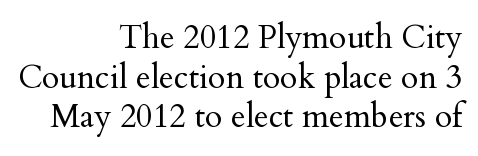
Do the letters lean? They stand straight. Honestly, there is no underline to notice here at all. Is this a fixed-width face? No — the glyphs have proportional, varying widths. The strokes carry an ordinary text weight at most.
